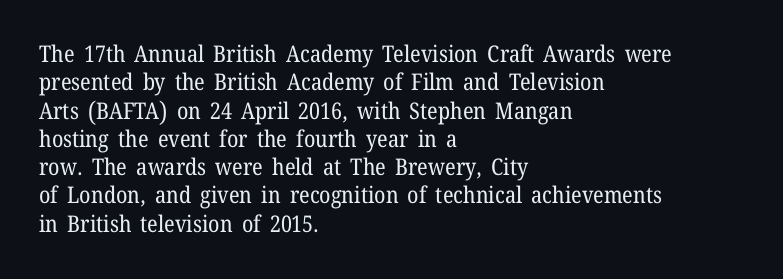
The image shows 23 px text type, upright; set left-aligned, line spacing 1.23x, normal letter spacing, not underlined.
